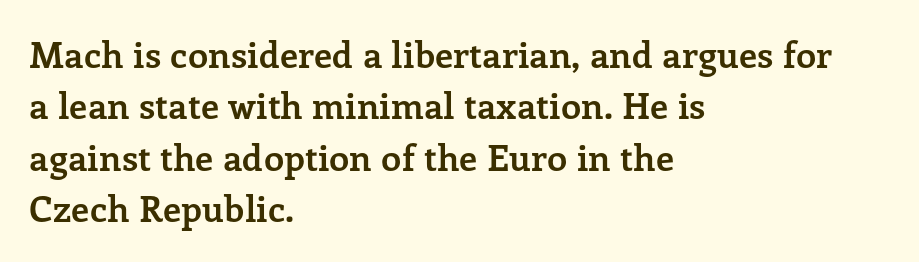
Q: Is the text bold? A: Yes.
Q: Is the text italic (slanted)? A: No, it is upright.
Q: Is the typeface a serif or a sans-serif typeface? A: Serif.
Q: Is the text underlined? A: No.
Q: How is the paragraph aligned? A: Left-aligned.
Q: Is the spacing between letters normal or unusually wide? A: Normal.
Q: Is the spacing between lines tight, normal or loose? A: Normal.
Q: Width (condensed, normal, or wide)? A: Normal.
Q: Stroke contrast? A: Low.
Q: x-height? A: Medium.
Q: Monospaced? A: No.
